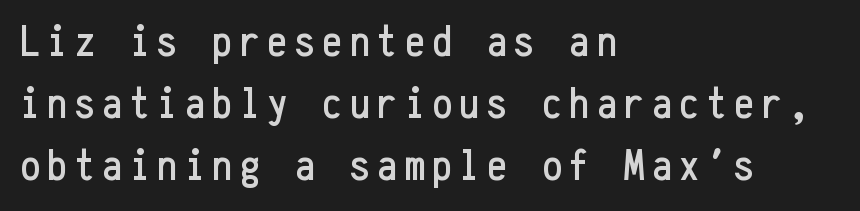
Q: Is the text italic (slanted)? A: No, it is upright.
Q: Is the typeface a serif or a sans-serif typeface? A: Sans-serif.
Q: Is the text underlined? A: No.
Q: How is the paragraph aligned? A: Left-aligned.
Q: Is the spacing between lines tight, normal or loose? A: Normal.
Q: Width (condensed, normal, or wide)? A: Condensed.
Q: Stroke contrast? A: Low.
Q: x-height? A: Medium.
Q: Monospaced? A: Yes.
